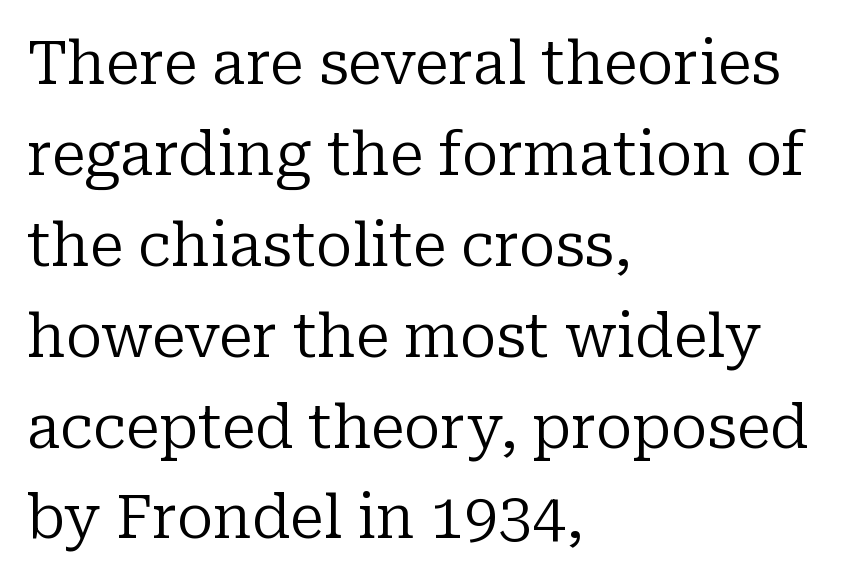
Is there any slant? The stems are plumb. Layout note: lines flush left. Students, note that the glyphs here touch the page at normal intervals. Plain, unruled lines of type. The block of text has a typical density, with ordinary space between rows. No chunkiness to these letters — they're not bold.
